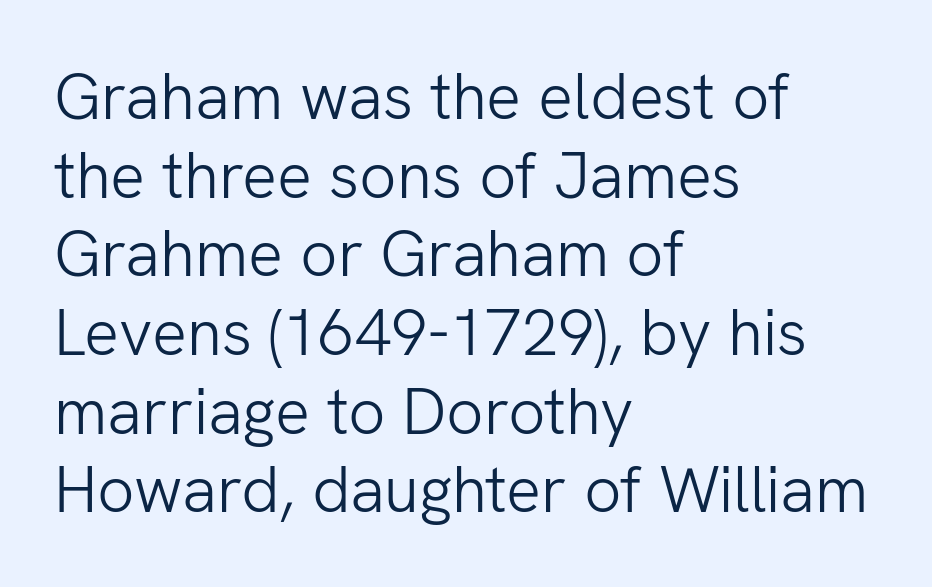
{"serif": "no", "italic": "no", "bold": "no", "weight": "light", "width": "normal", "stroke_contrast": "low", "x_height": "medium", "monospaced": "no", "underline": "no", "align": "left", "line_spacing_ratio": 1.21, "letter_spacing": "normal", "letter_spacing_em": 0.0, "glyph_px": 65}
